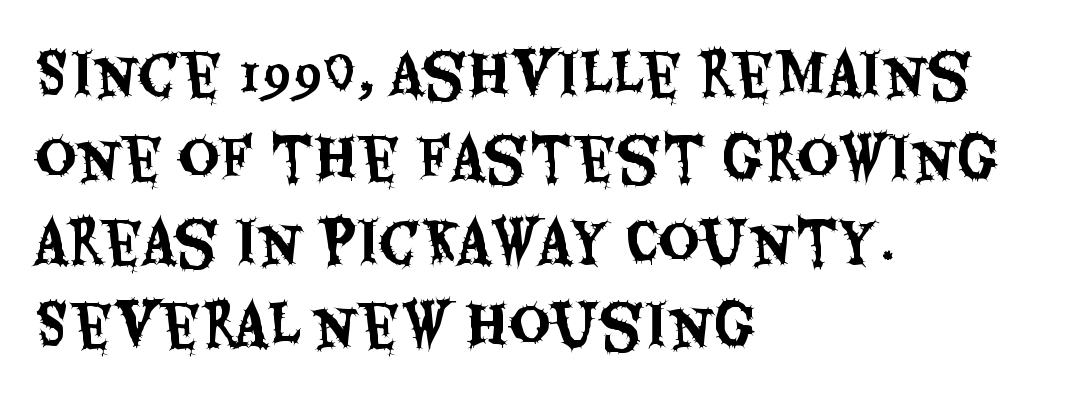
Q: Is the text italic (slanted)? A: No, it is upright.
Q: Is the typeface a serif or a sans-serif typeface? A: Sans-serif.
Q: Is the text underlined? A: No.
Q: How is the paragraph aligned? A: Left-aligned.
Q: Is the spacing between letters normal or unusually wide? A: Normal.
Q: Is the spacing between lines tight, normal or loose? A: Normal.
Q: Width (condensed, normal, or wide)? A: Condensed.
Q: Stroke contrast? A: Medium.
Q: x-height? A: Large.
Q: Monospaced? A: No.
